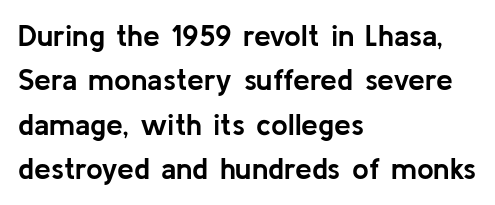
Q: Is the text bold? A: Yes.
Q: Is the text italic (slanted)? A: No, it is upright.
Q: Is the typeface a serif or a sans-serif typeface? A: Sans-serif.
Q: Is the text underlined? A: No.
Q: How is the paragraph aligned? A: Left-aligned.
Q: Is the spacing between letters normal or unusually wide? A: Normal.
Q: Is the spacing between lines tight, normal or loose? A: Normal.
Q: Width (condensed, normal, or wide)? A: Normal.
Q: Stroke contrast? A: Low.
Q: x-height? A: Medium.
Q: Monospaced? A: No.
